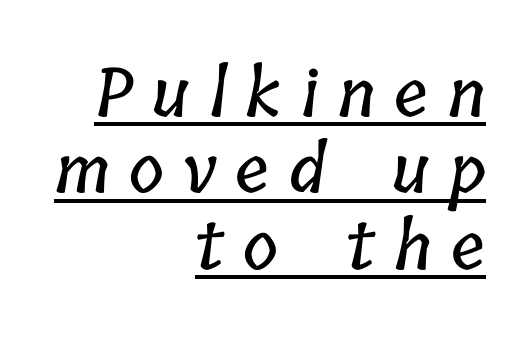
The image shows 67 px condensed type; set right-aligned, tight line spacing (1.14x), unusually wide letter spacing (+0.29 em), underlined; low stroke contrast and a medium x-height.
